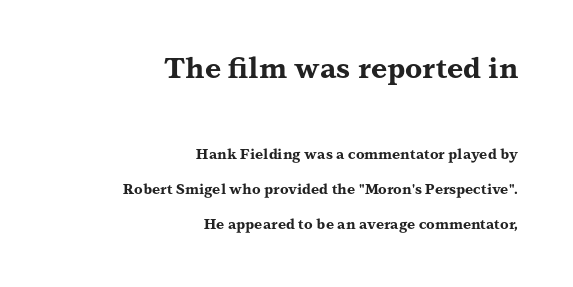
Rows of type keep a wide berth in the vertical direction. The typeface chosen for these lines features serifs. Which of the two is more prominent by size? The first, at the top. Horizontally, the lines are justified to the trailing edge only.
